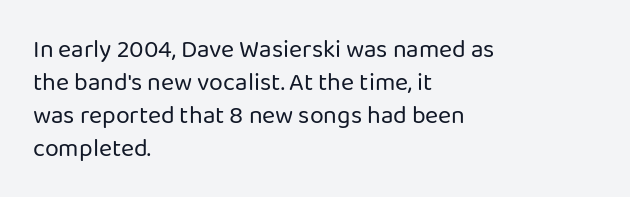
The setting favours the left margin, as ordinary paragraphs usually do. The letters stand upright; this is a roman face. Does the leading feel generous? No, just average. The passage shown has conventional tracking throughout. Each stroke keeps to a modest, everyday thickness or less.
